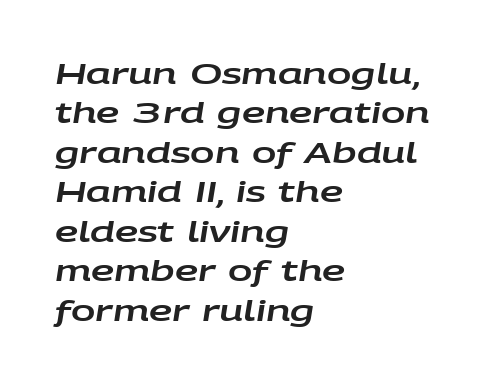
The image shows 29 px wide type, italic (leaning right); set left-aligned, normal line spacing (1.36x), normal letter spacing, not underlined; low stroke contrast and a large x-height.
